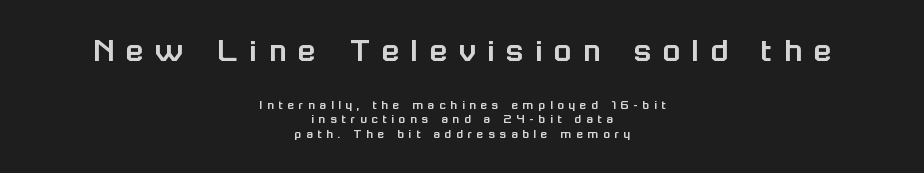
Q: Is the text italic (slanted)? A: No, it is upright.
Q: Is the typeface a serif or a sans-serif typeface? A: Sans-serif.
Q: Is the text underlined? A: No.
Q: How is the paragraph aligned? A: Centered.
Q: Is the spacing between letters normal or unusually wide? A: Unusually wide.
Q: Is the spacing between lines tight, normal or loose? A: Tight.
Q: Which block of text is set in a larger size, the first (top) or the second (bottom)? A: The first (top) one.
Q: Width (condensed, normal, or wide)? A: Normal.
Q: Stroke contrast? A: Low.
Q: x-height? A: Medium.
Q: Monospaced? A: No.
